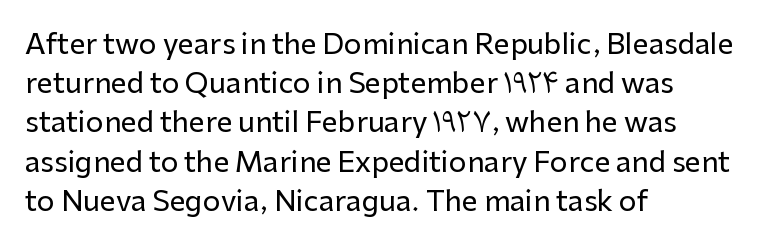
This block has exactly the height ordinary leading produces. Horizontally, the lines are justified to the leading edge only. Each letter keeps its own natural width here, so spacing adapts to shape. Observe the ordinary spacing: letters are neighbours, not strangers. Font category for this specimen: sans-serif.
